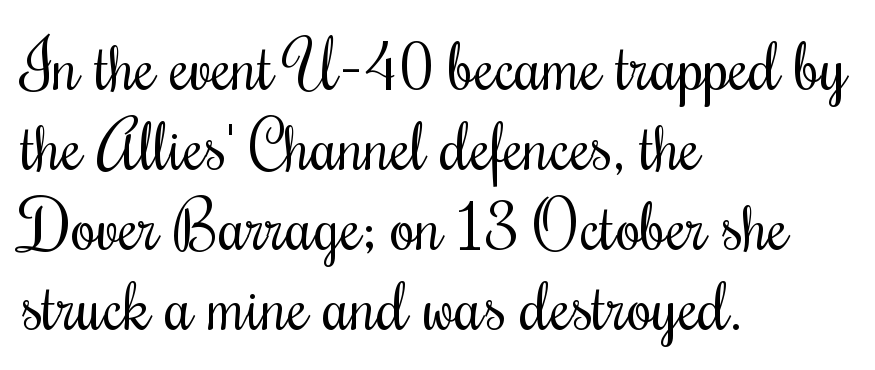
The glyphs in this specimen are seriffed. Does the copy run flush right? No — it runs flush left. Each row of text sits above clean, open space. In terms of letterspacing, this is plain default setting.
